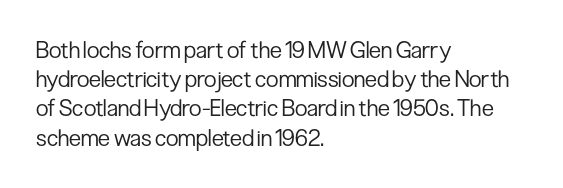
The image shows 23 px text type, upright; set left-aligned, normal line spacing (1.27x), normal letter spacing, not underlined.
